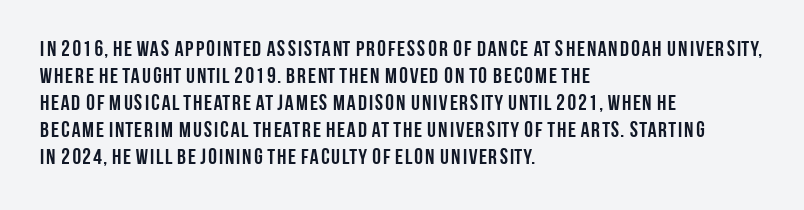
The image shows 22 px bold type, upright; set left-aligned, line spacing 1.23x, normal letter spacing, not underlined.
